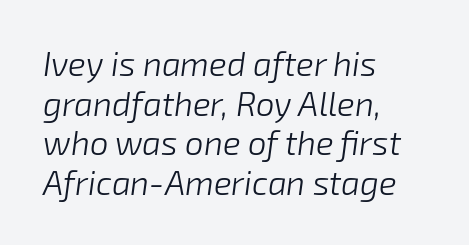
The image shows 33 px light type, italic (leaning right); set left-aligned, line spacing 1.2x, normal letter spacing, not underlined; low stroke contrast and a medium x-height.
